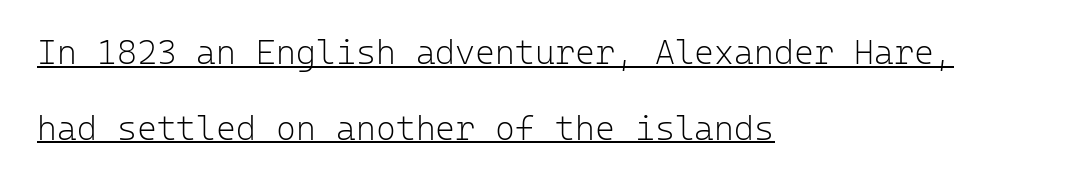
Q: Is the text bold? A: No.
Q: Is the text italic (slanted)? A: No, it is upright.
Q: Is the typeface a serif or a sans-serif typeface? A: Sans-serif.
Q: Is the text underlined? A: Yes.
Q: How is the paragraph aligned? A: Left-aligned.
Q: Is the spacing between letters normal or unusually wide? A: Normal.
Q: Is the spacing between lines tight, normal or loose? A: Loose.
Q: Width (condensed, normal, or wide)? A: Normal.
Q: Stroke contrast? A: Low.
Q: x-height? A: Medium.
Q: Monospaced? A: Yes.
